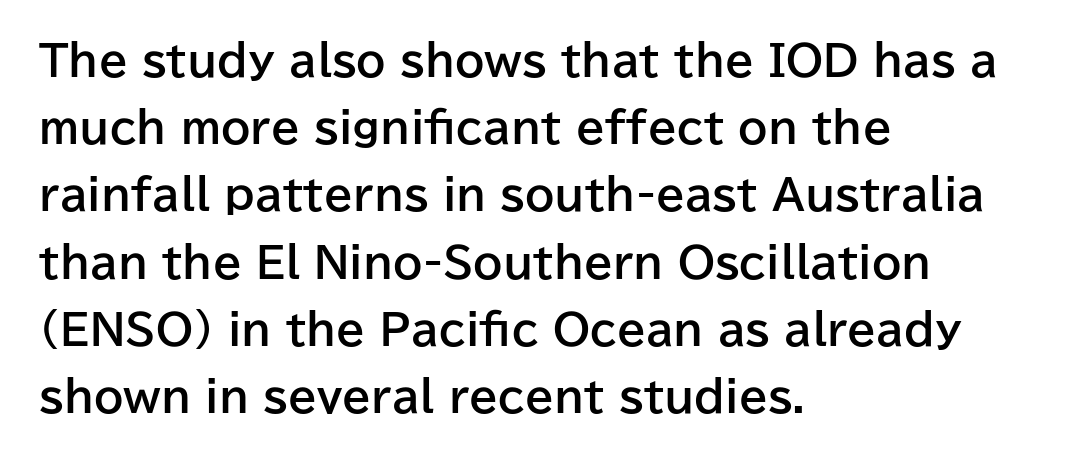
The image shows 42 px bold sans-serif type, upright; set left-aligned, normal line spacing (1.6x), normal letter spacing, not underlined; low stroke contrast and a medium x-height.
